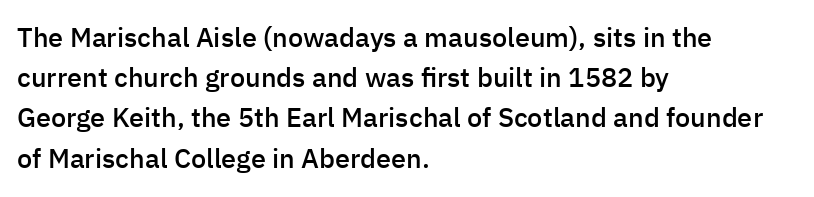
The image shows 27 px text type, upright; set left-aligned, normal line spacing (1.49x), normal letter spacing, not underlined.
